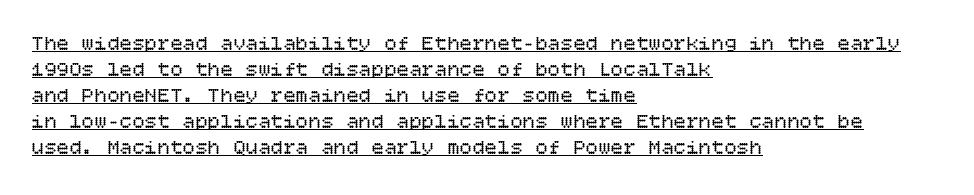
The typesetter chose a ragged-right arrangement here. The letters stand upright; this is a roman face. Beneath each row of characters lies a ruled line. Inter-character spacing is left at the font's built-in metrics. Letters have the restrained weight of plain body copy at most.
